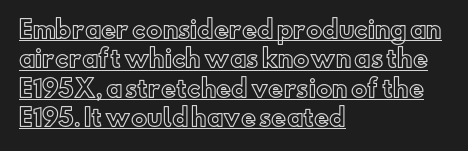
Q: Is the text italic (slanted)? A: No, it is upright.
Q: Is the text underlined? A: Yes.
Q: How is the paragraph aligned? A: Left-aligned.
Q: Is the spacing between letters normal or unusually wide? A: Normal.
Q: Is the spacing between lines tight, normal or loose? A: Normal.
